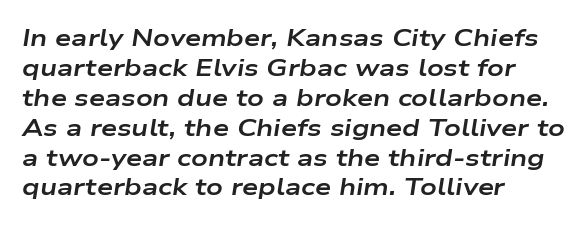
The image shows 23 px bold type, italic (leaning right); set left-aligned, normal line spacing (1.3x), normal letter spacing, not underlined.
